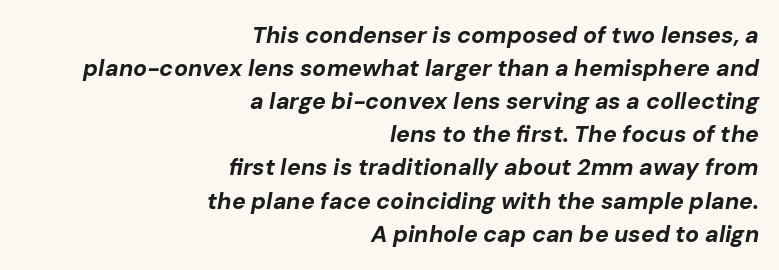
The image shows 23 px bold type, italic (leaning right); set right-aligned, normal line spacing (1.44x), normal letter spacing, not underlined.
